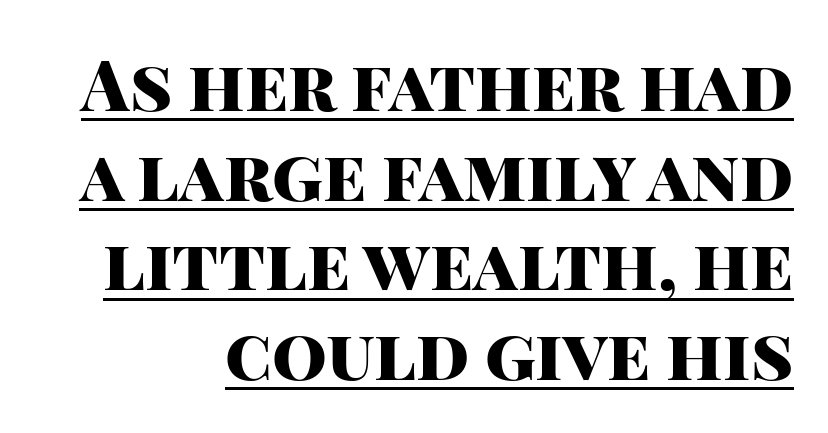
Classification — sans serif. The letters advance in unequal steps, a hallmark of proportional type. Caption: lettering with a line underneath. How would I describe the line gaps? Plain and ordinary. The axis of the letterforms is exactly vertical. The passage shown has conventional tracking throughout.
